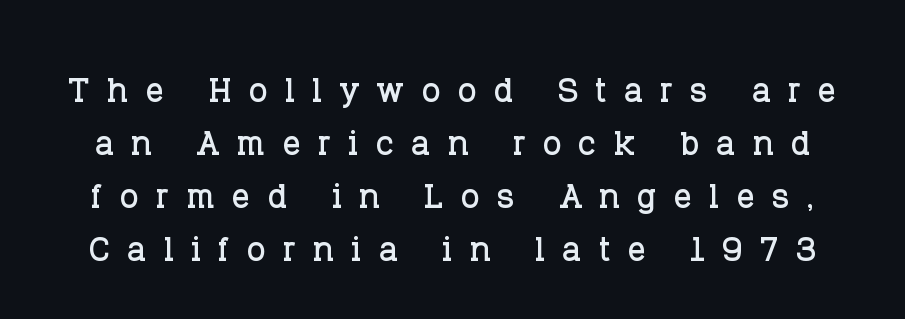
{"serif": "yes", "italic": "no", "width": "normal", "stroke_contrast": "low", "x_height": "large", "monospaced": "no", "underline": "no", "line_spacing_ratio": 1.18, "letter_spacing": "wide", "letter_spacing_em": 0.38, "glyph_px": 45}
